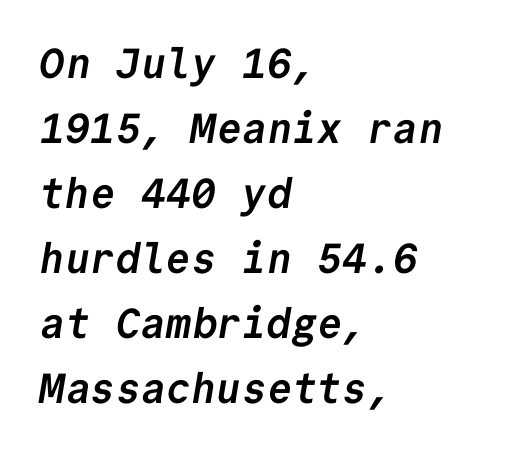
The image shows 42 px semibold sans-serif type, monospaced; set left-aligned, normal line spacing (1.55x), normal letter spacing, not underlined; low stroke contrast and a medium x-height.
